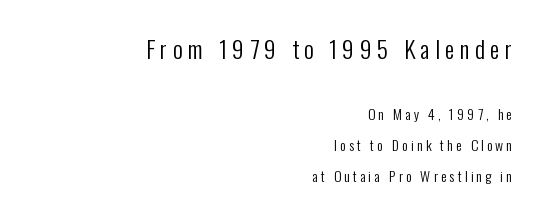
The image shows 24 px text type, upright; set right-aligned, loose line spacing (2.23x), unusually wide letter spacing (+0.22 em), not underlined; the first (top) block is 1.71x larger.
